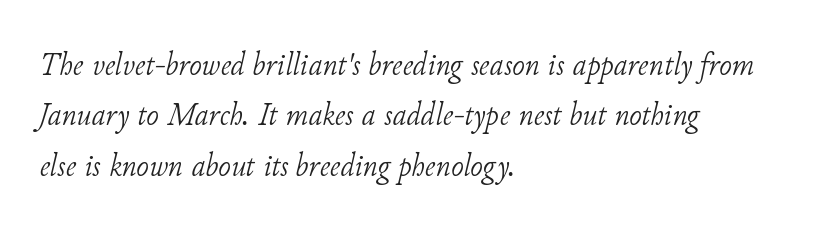
{"serif": "yes", "italic": "yes", "lean": "right", "slant_degrees": 11, "bold": "no", "weight": "light", "width": "normal", "stroke_contrast": "low", "x_height": "small", "monospaced": "no", "underline": "no", "align": "left", "line_spacing": "normal", "line_spacing_ratio": 1.48, "letter_spacing": "normal", "letter_spacing_em": 0.0, "glyph_px": 34}
